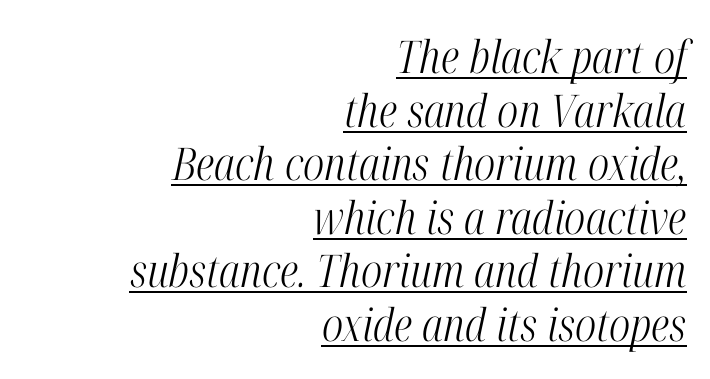
The image shows 45 px light, condensed serif type, italic (leaning right); set right-aligned, line spacing 1.19x, normal letter spacing, underlined; high stroke contrast and a medium x-height.
